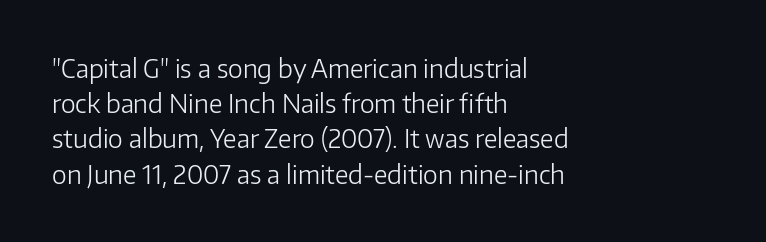
{"italic": "no", "bold": "no", "underline": "no", "align": "left", "line_spacing": "normal", "line_spacing_ratio": 1.41, "letter_spacing": "normal", "letter_spacing_em": 0.0, "glyph_px": 25}
